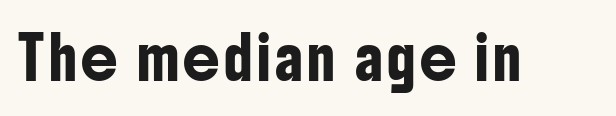
Classification — sans serif. The letters stand upright; this is a roman face. Do the characters align in a grid? No, the font is proportional. Underline: absent.
